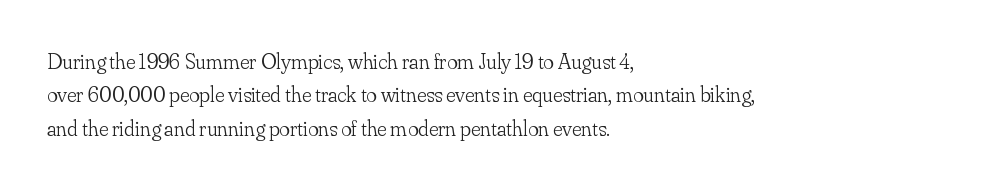
{"italic": "no", "bold": "no", "underline": "no", "align": "left", "line_spacing": "normal", "line_spacing_ratio": 1.52, "letter_spacing": "normal", "letter_spacing_em": 0.0, "glyph_px": 22}
